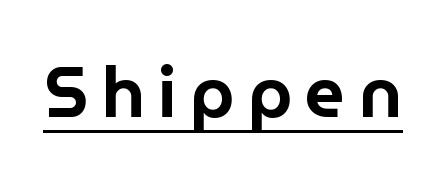
The image shows 70 px sans-serif type, upright; set underlined; low stroke contrast and a medium x-height.
